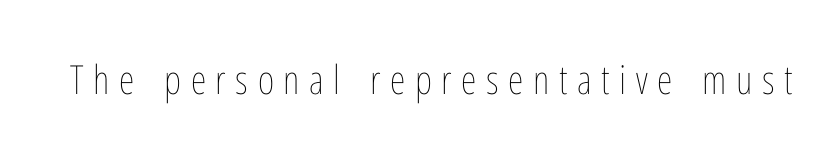
The image shows 40 px thin, condensed type, upright; set unusually wide letter spacing (+0.24 em), not underlined; low stroke contrast and a medium x-height.
